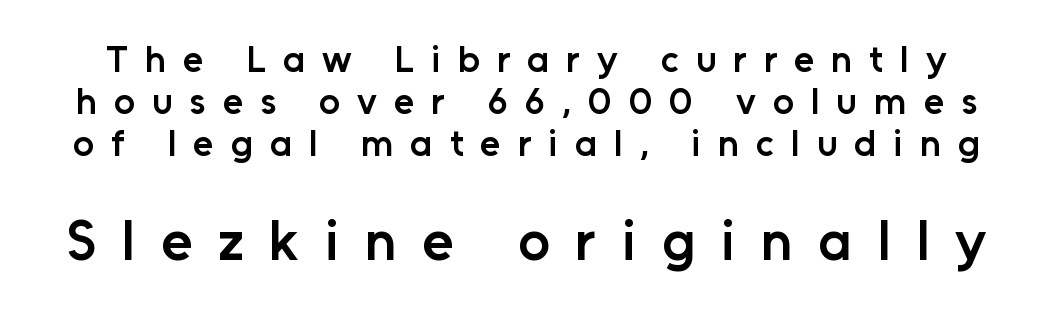
{"serif": "no", "italic": "no", "bold": "semi", "weight": "semibold", "width": "normal", "stroke_contrast": "low", "x_height": "medium", "monospaced": "no", "underline": "no", "line_spacing": "tight", "line_spacing_ratio": 1.13, "letter_spacing": "wide", "letter_spacing_em": 0.46, "larger_block": "second", "size_ratio": 1.51, "glyph_px": 56}
